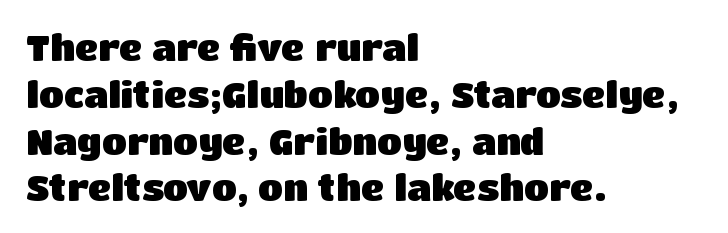
Q: Is the text bold? A: Yes.
Q: Is the text italic (slanted)? A: No, it is upright.
Q: Is the typeface a serif or a sans-serif typeface? A: Sans-serif.
Q: Is the text underlined? A: No.
Q: How is the paragraph aligned? A: Left-aligned.
Q: Is the spacing between letters normal or unusually wide? A: Normal.
Q: Is the spacing between lines tight, normal or loose? A: Normal.
Q: Width (condensed, normal, or wide)? A: Normal.
Q: Stroke contrast? A: Low.
Q: x-height? A: Large.
Q: Monospaced? A: No.
